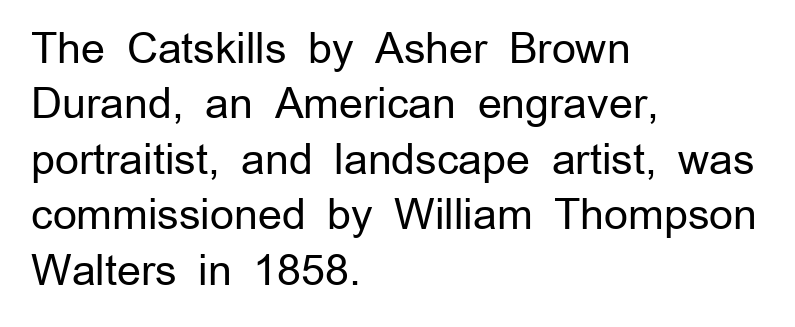
The image shows 42 px regular-weight sans-serif type, upright; set left-aligned, normal line spacing (1.32x), normal letter spacing, not underlined; low stroke contrast and a medium x-height.
